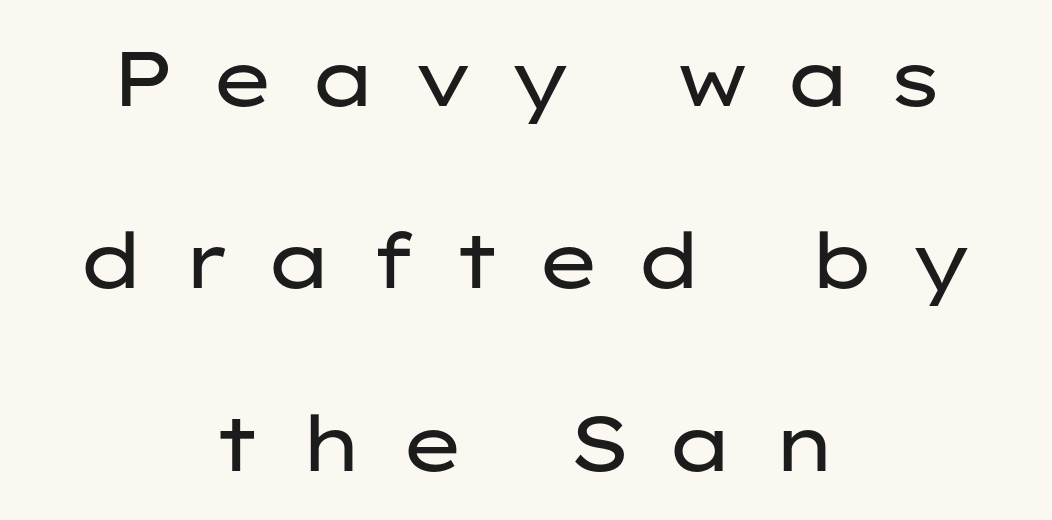
The foot of each line stays bare and open. Note: no serifs on the glyphs. The tracking jumps out immediately: characters are airy and widely separated. Looks like regular typesetting: each glyph gets only the width it needs.
